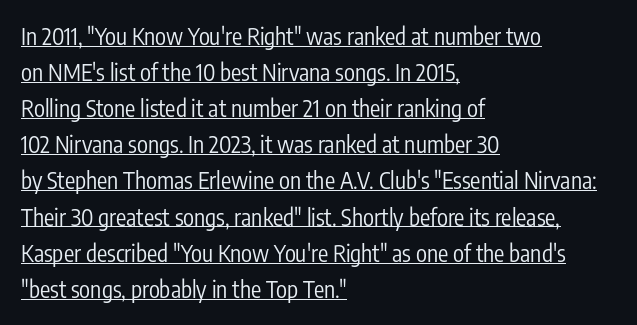
The rendering uses the underline text-decoration. Stems here are at most as thick as an everyday book face. The rag falls on the right side of this text block. Ascenders rise straight up at ninety degrees.
